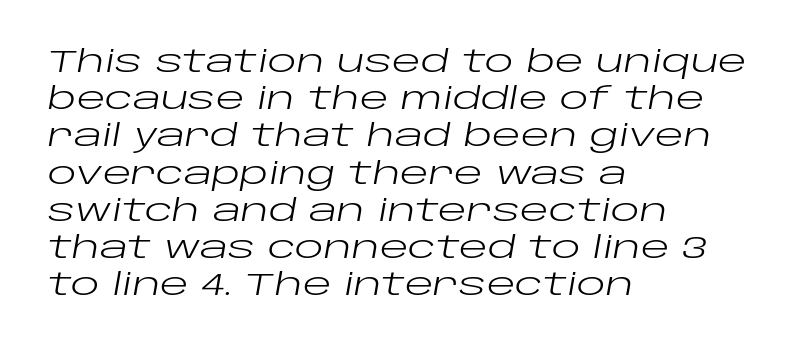
Q: Is the text bold? A: No.
Q: Is the text italic (slanted)? A: Yes, it leans right by about 10 degrees.
Q: Is the text underlined? A: No.
Q: How is the paragraph aligned? A: Left-aligned.
Q: Is the spacing between letters normal or unusually wide? A: Normal.
Q: Width (condensed, normal, or wide)? A: Wide.
Q: Stroke contrast? A: Low.
Q: x-height? A: Large.
Q: Monospaced? A: No.
